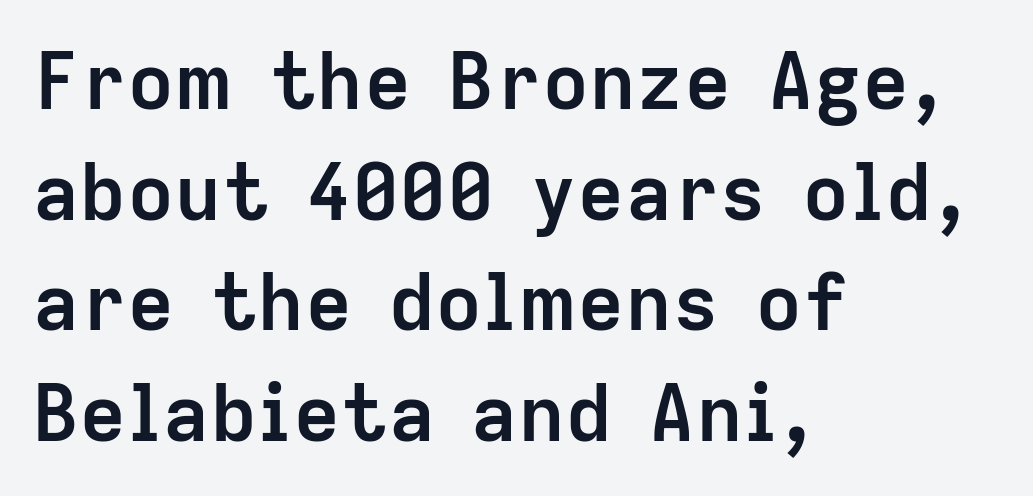
The image shows 79 px semibold sans-serif type, upright; set left-aligned, normal line spacing (1.4x), normal letter spacing, not underlined; low stroke contrast and a medium x-height.
